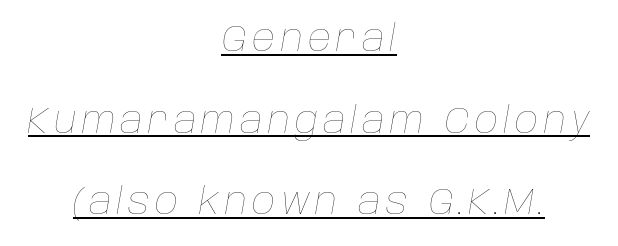
Q: Is the text bold? A: No.
Q: Is the text italic (slanted)? A: Yes, it leans right by about 10 degrees.
Q: Is the text underlined? A: Yes.
Q: How is the paragraph aligned? A: Centered.
Q: Is the spacing between lines tight, normal or loose? A: Loose.
Q: Width (condensed, normal, or wide)? A: Normal.
Q: Stroke contrast? A: Low.
Q: x-height? A: Large.
Q: Monospaced? A: No.
